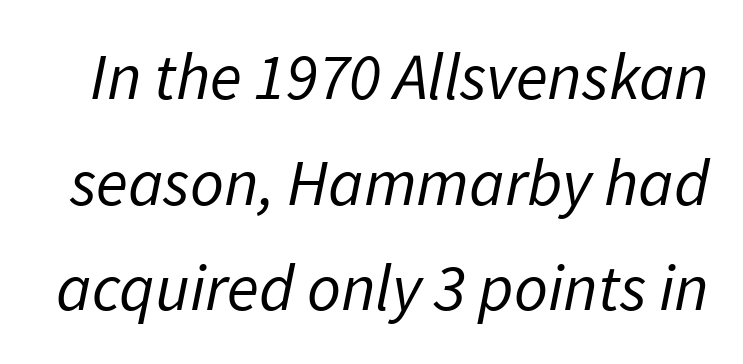
Q: Is the text bold? A: No.
Q: Is the typeface a serif or a sans-serif typeface? A: Sans-serif.
Q: Is the text underlined? A: No.
Q: Is the spacing between letters normal or unusually wide? A: Normal.
Q: Is the spacing between lines tight, normal or loose? A: Normal.
Q: Width (condensed, normal, or wide)? A: Normal.
Q: Stroke contrast? A: Low.
Q: x-height? A: Medium.
Q: Monospaced? A: No.
